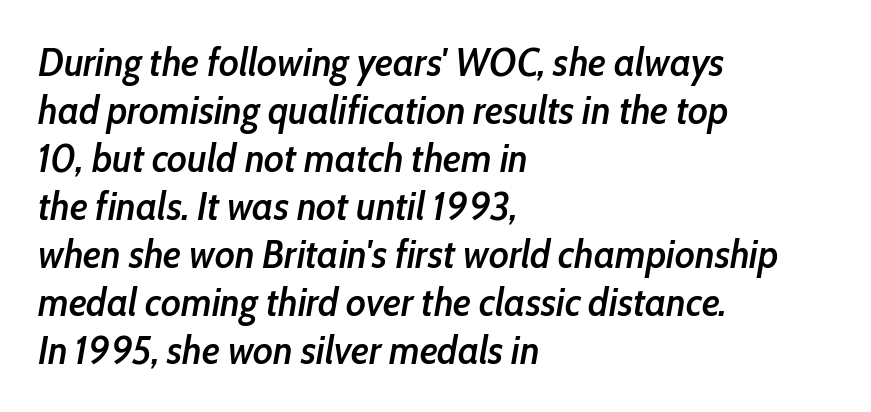
{"italic": "yes", "lean": "right", "slant_degrees": 10, "bold": "semi", "weight": "semibold", "width": "condensed", "stroke_contrast": "low", "x_height": "medium", "monospaced": "no", "underline": "no", "align": "left", "line_spacing_ratio": 1.23, "letter_spacing": "normal", "letter_spacing_em": 0.0, "glyph_px": 39}
